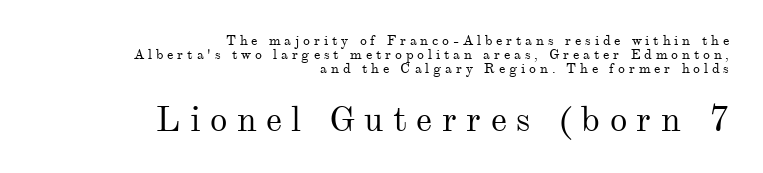
{"serif": "yes", "italic": "no", "bold": "no", "weight": "regular", "width": "normal", "stroke_contrast": "medium", "x_height": "small", "monospaced": "no", "underline": "no", "align": "right", "line_spacing": "tight", "line_spacing_ratio": 0.99, "letter_spacing": "wide", "letter_spacing_em": 0.27, "larger_block": "second", "size_ratio": 2.5, "glyph_px": 35}
